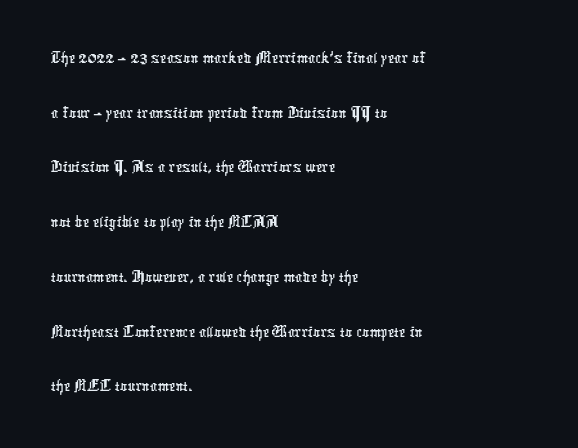
Q: Is the typeface a serif or a sans-serif typeface? A: Sans-serif.
Q: Is the text underlined? A: No.
Q: How is the paragraph aligned? A: Left-aligned.
Q: Is the spacing between letters normal or unusually wide? A: Normal.
Q: Is the spacing between lines tight, normal or loose? A: Normal.
Q: Width (condensed, normal, or wide)? A: Condensed.
Q: Stroke contrast? A: Low.
Q: x-height? A: Medium.
Q: Monospaced? A: No.
